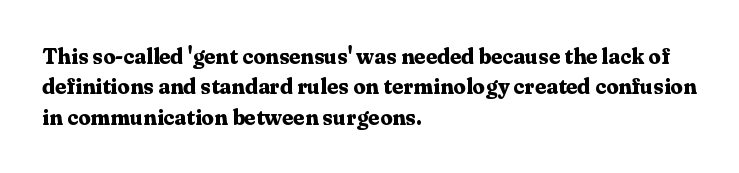
The paragraph shown leans on its left margin. The glyphs have the mass of a bold cut. How are the letters spaced? Ordinarily, with no added tracking. This sample uses an upright cut, with every glyph sitting square on the baseline.
